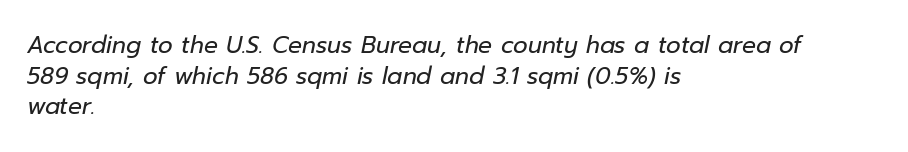
The image shows 23 px text type, italic (leaning right); set left-aligned, normal line spacing (1.33x), normal letter spacing, not underlined.
